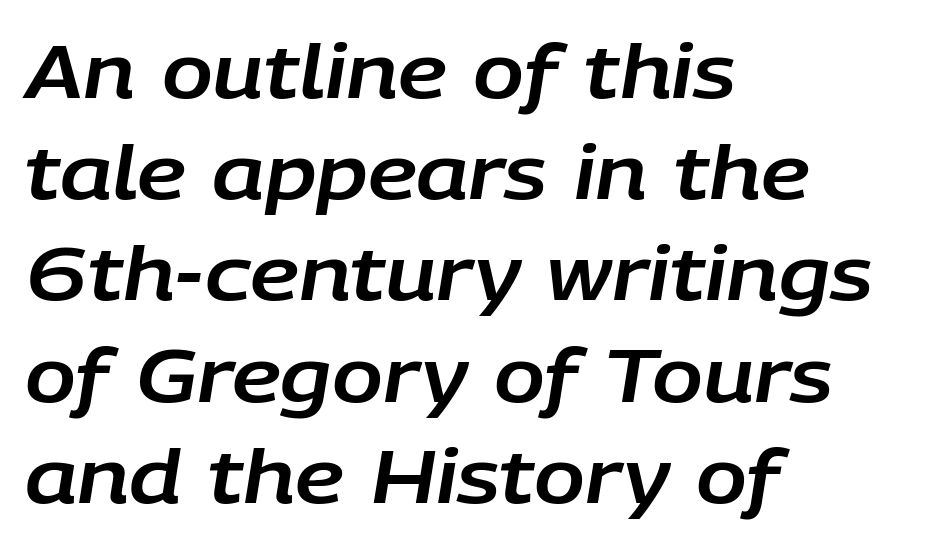
{"italic": "yes", "lean": "right", "slant_degrees": 9, "width": "normal", "stroke_contrast": "low", "x_height": "large", "monospaced": "no", "underline": "no", "align": "left", "line_spacing": "normal", "line_spacing_ratio": 1.35, "letter_spacing": "normal", "letter_spacing_em": 0.0, "glyph_px": 75}
